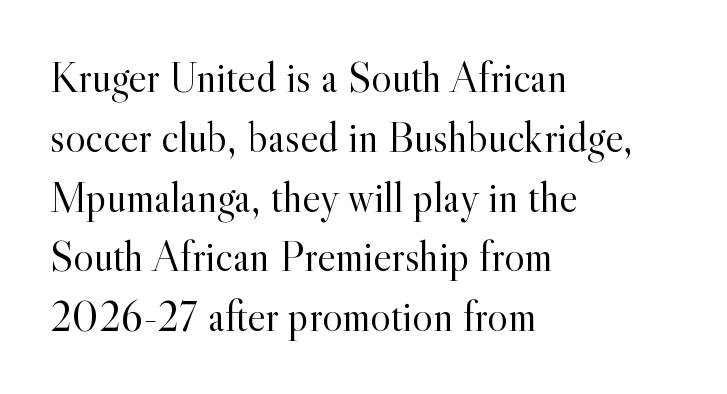
Nobody touched the tracking dial on this one. Notice how descenders clear the ascenders below comfortably — that's standard leading. Style check: upright. Layout note: lines flush left.
